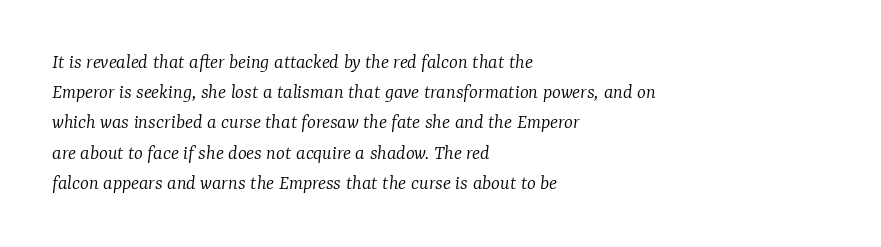
Has an underline been added? It has not. Line beginnings align vertically; line endings do not. On a weight scale, this lands at 450 or below. Designer's note — italics engaged.
